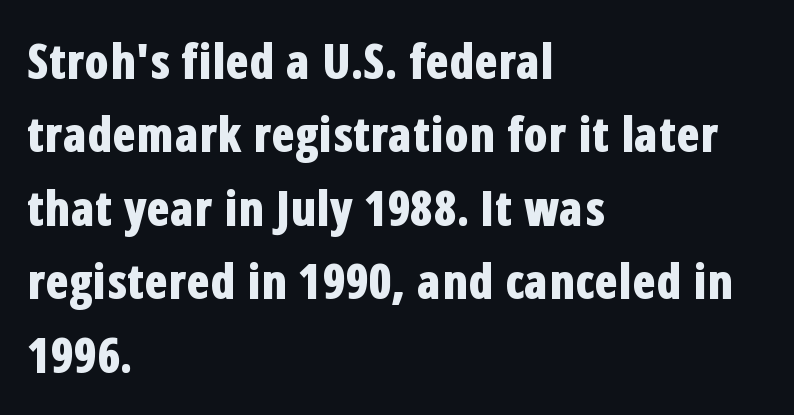
{"serif": "no", "italic": "no", "bold": "yes", "weight": "bold", "width": "condensed", "stroke_contrast": "low", "x_height": "medium", "monospaced": "no", "underline": "no", "align": "left", "line_spacing": "normal", "line_spacing_ratio": 1.53, "letter_spacing": "normal", "letter_spacing_em": 0.0, "glyph_px": 48}
